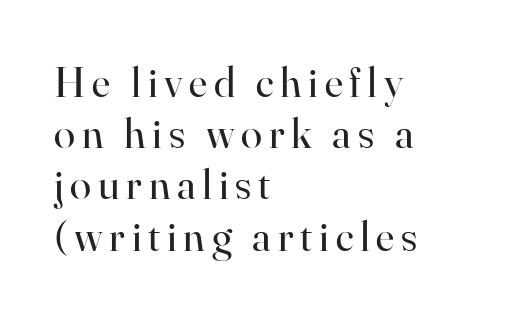
{"serif": "yes", "italic": "no", "bold": "no", "weight": "regular", "width": "normal", "stroke_contrast": "high", "x_height": "small", "monospaced": "no", "underline": "no", "align": "left", "line_spacing_ratio": 1.19, "glyph_px": 43}
